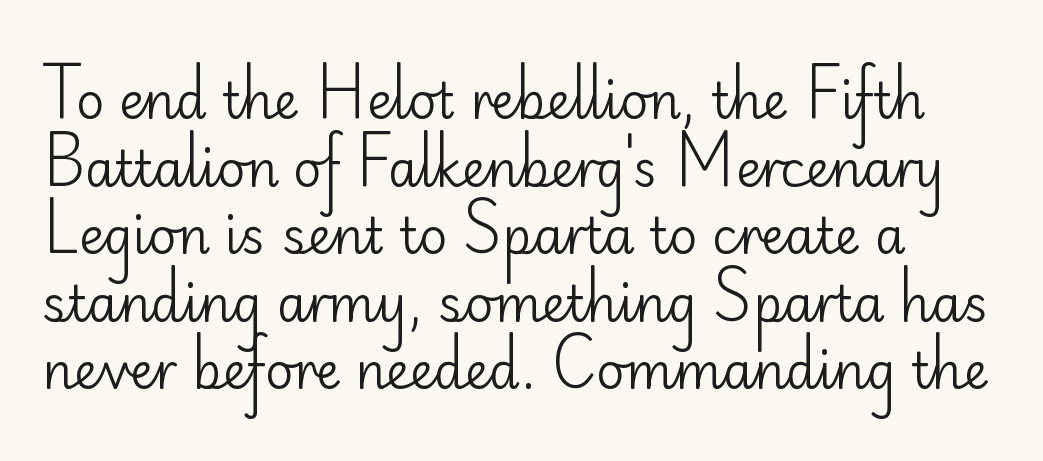
{"serif": "no", "italic": "no", "bold": "no", "weight": "regular", "width": "normal", "stroke_contrast": "low", "x_height": "small", "monospaced": "no", "underline": "no", "line_spacing": "normal", "line_spacing_ratio": 1.38, "letter_spacing": "normal", "letter_spacing_em": 0.0, "glyph_px": 49}
